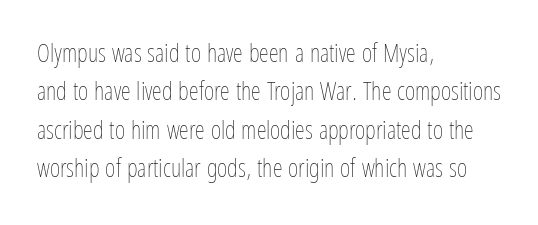
The image shows 25 px text type, upright; set left-aligned, normal line spacing (1.54x), normal letter spacing, not underlined.
